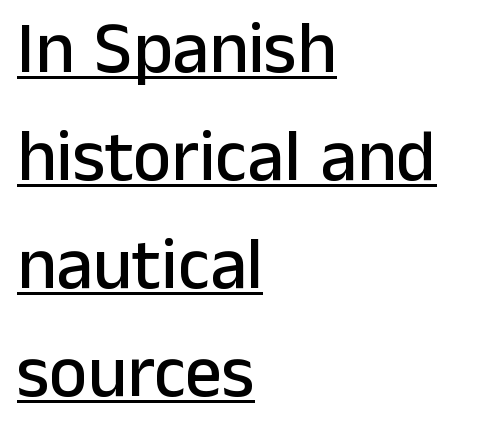
Q: Is the text italic (slanted)? A: No, it is upright.
Q: Is the typeface a serif or a sans-serif typeface? A: Sans-serif.
Q: Is the text underlined? A: Yes.
Q: How is the paragraph aligned? A: Left-aligned.
Q: Is the spacing between letters normal or unusually wide? A: Normal.
Q: Is the spacing between lines tight, normal or loose? A: Normal.
Q: Width (condensed, normal, or wide)? A: Normal.
Q: Stroke contrast? A: Low.
Q: x-height? A: Medium.
Q: Monospaced? A: No.
